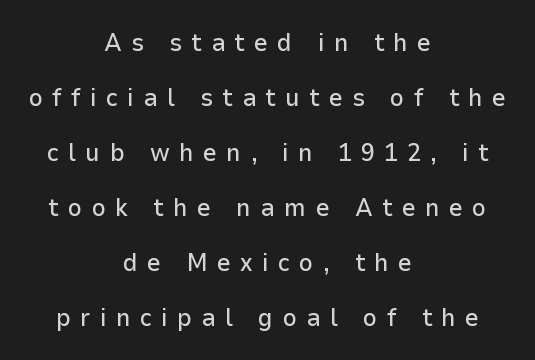
The image shows 25 px text type, upright; set centered, loose line spacing (2.2x), unusually wide letter spacing (+0.37 em), not underlined.
